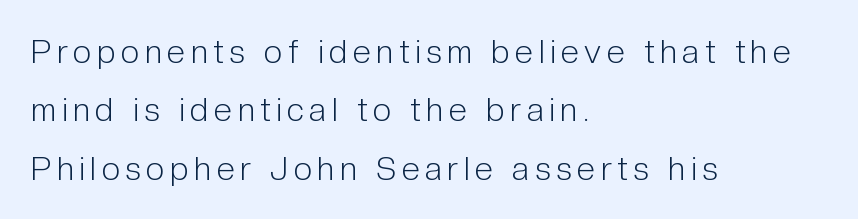
The image shows 33 px light, condensed sans-serif type, upright; set left-aligned, line spacing 1.77x, not underlined; low stroke contrast and a medium x-height.
